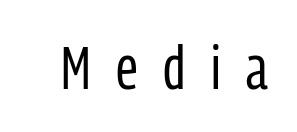
{"serif": "no", "italic": "no", "bold": "no", "weight": "regular", "width": "condensed", "stroke_contrast": "low", "x_height": "medium", "monospaced": "no", "underline": "no", "letter_spacing": "wide", "letter_spacing_em": 0.42, "glyph_px": 61}
